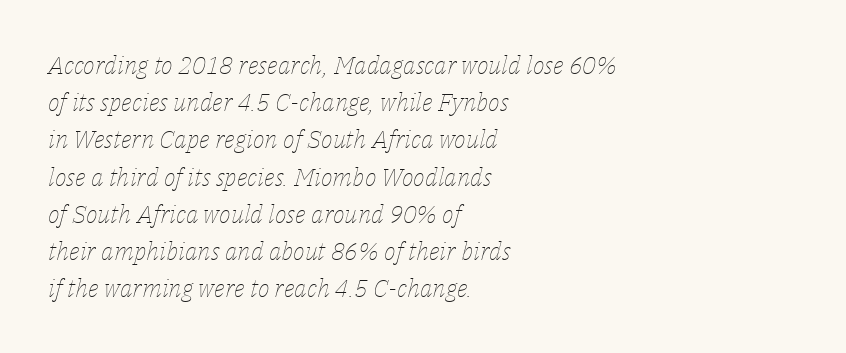
{"italic": "yes", "lean": "right", "slant_degrees": 14, "bold": "no", "underline": "no", "align": "left", "line_spacing": "normal", "line_spacing_ratio": 1.49, "letter_spacing": "normal", "letter_spacing_em": 0.0, "glyph_px": 25}
